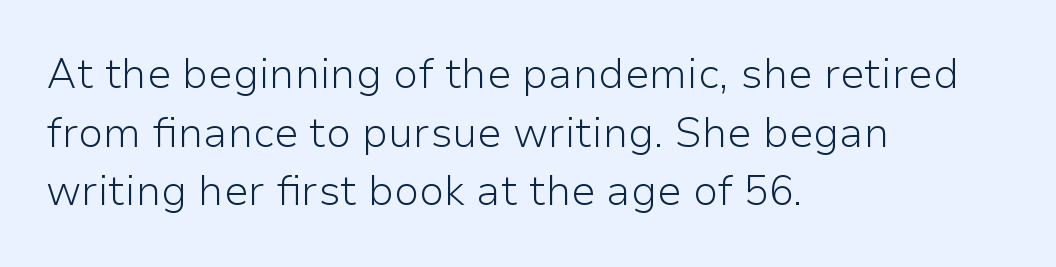
Q: Is the text bold? A: No.
Q: Is the text italic (slanted)? A: No, it is upright.
Q: Is the typeface a serif or a sans-serif typeface? A: Sans-serif.
Q: Is the text underlined? A: No.
Q: How is the paragraph aligned? A: Left-aligned.
Q: Is the spacing between letters normal or unusually wide? A: Normal.
Q: Is the spacing between lines tight, normal or loose? A: Normal.
Q: Width (condensed, normal, or wide)? A: Normal.
Q: Stroke contrast? A: Low.
Q: x-height? A: Medium.
Q: Monospaced? A: No.
